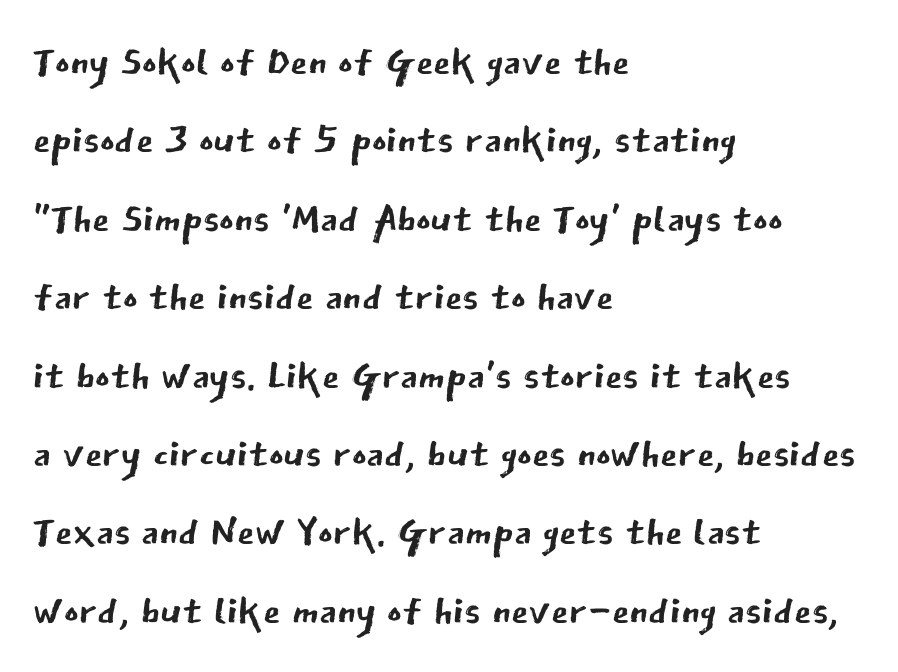
Lines of text with bare space underneath. A typesetter would call this proportional, since set widths differ per character. Summary of vertical rhythm: regular, with standard interline spacing. Compared with typical body copy, the letter spacing here is the same. This is sans-serif lettering, the kind often seen on screens and signage.
